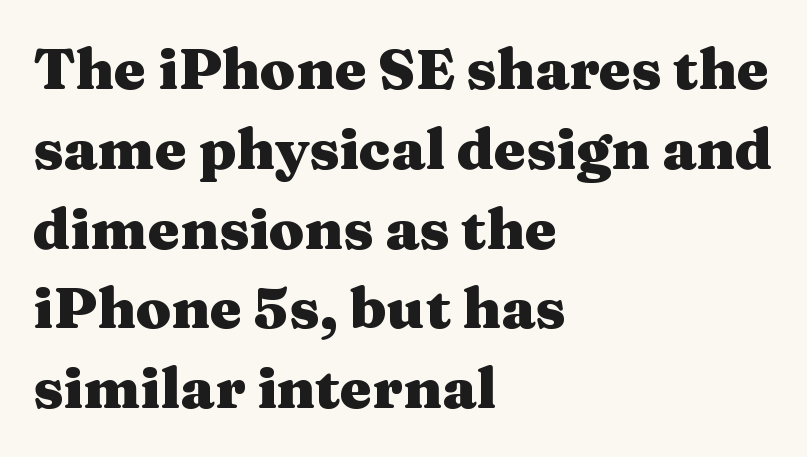
Q: Is the text bold? A: Yes.
Q: Is the text italic (slanted)? A: No, it is upright.
Q: Is the typeface a serif or a sans-serif typeface? A: Serif.
Q: Is the text underlined? A: No.
Q: How is the paragraph aligned? A: Left-aligned.
Q: Is the spacing between letters normal or unusually wide? A: Normal.
Q: Is the spacing between lines tight, normal or loose? A: Normal.
Q: Width (condensed, normal, or wide)? A: Wide.
Q: Stroke contrast? A: Medium.
Q: x-height? A: Medium.
Q: Monospaced? A: No.
